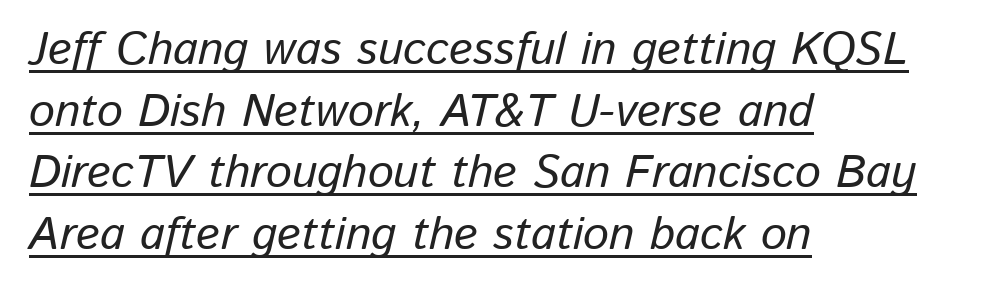
Here the glyphs are tracked normally, forming tight word shapes. The vertical gap from one line to the next is medium. Is the block centered? No — it sits flush against the left margin. You can tell it's italic because the verticals aren't actually vertical. Is this a fixed-width face? No — the glyphs have proportional, varying widths.
